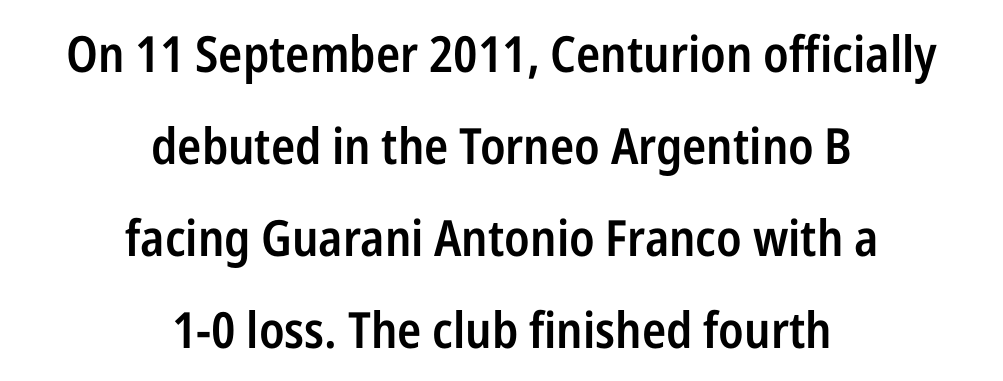
{"serif": "no", "italic": "no", "bold": "semi", "weight": "semibold", "width": "condensed", "stroke_contrast": "low", "x_height": "medium", "monospaced": "no", "underline": "no", "align": "center", "line_spacing_ratio": 1.84, "letter_spacing": "normal", "letter_spacing_em": 0.0, "glyph_px": 50}
